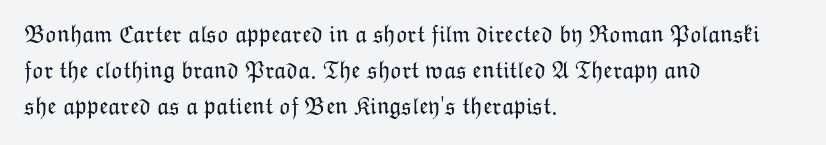
Q: Is the text bold? A: No.
Q: Is the text italic (slanted)? A: No, it is upright.
Q: Is the text underlined? A: No.
Q: How is the paragraph aligned? A: Left-aligned.
Q: Is the spacing between letters normal or unusually wide? A: Normal.
Q: Is the spacing between lines tight, normal or loose? A: Normal.
